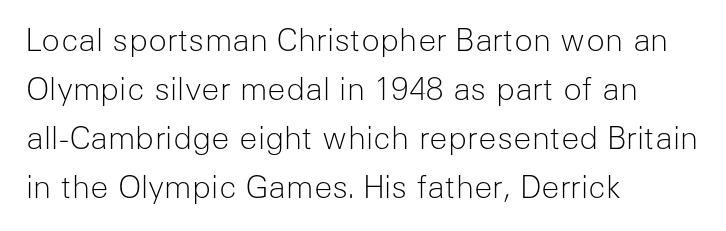
The text block is weighted toward the left margin, trailing off unevenly rightward. Baseline-to-baseline distance is the conventional proportion of letter height. In terms of posture, this sample is upright. Do the characters align in a grid? No, the font is proportional.
